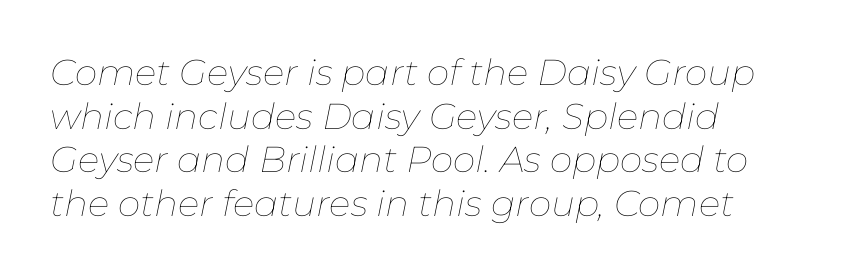
The image shows 36 px thin type, italic (leaning right); set left-aligned, line spacing 1.21x, normal letter spacing, not underlined; low stroke contrast and a medium x-height.
